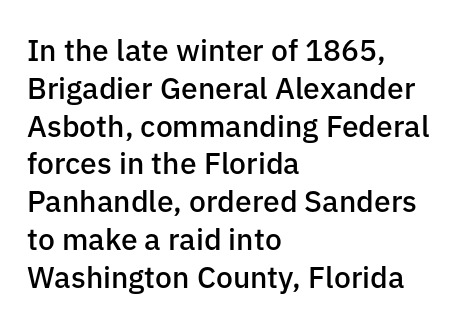
Q: Is the text bold? A: Semi-bold.
Q: Is the text italic (slanted)? A: No, it is upright.
Q: Is the typeface a serif or a sans-serif typeface? A: Sans-serif.
Q: Is the text underlined? A: No.
Q: How is the paragraph aligned? A: Left-aligned.
Q: Is the spacing between letters normal or unusually wide? A: Normal.
Q: Is the spacing between lines tight, normal or loose? A: Normal.
Q: Width (condensed, normal, or wide)? A: Normal.
Q: Stroke contrast? A: Low.
Q: x-height? A: Medium.
Q: Monospaced? A: No.
